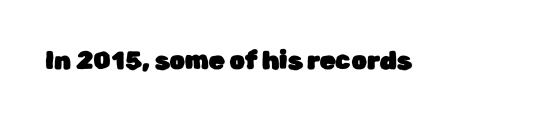
Q: Is the text italic (slanted)? A: No, it is upright.
Q: Is the text underlined? A: No.
Q: Is the spacing between letters normal or unusually wide? A: Normal.
